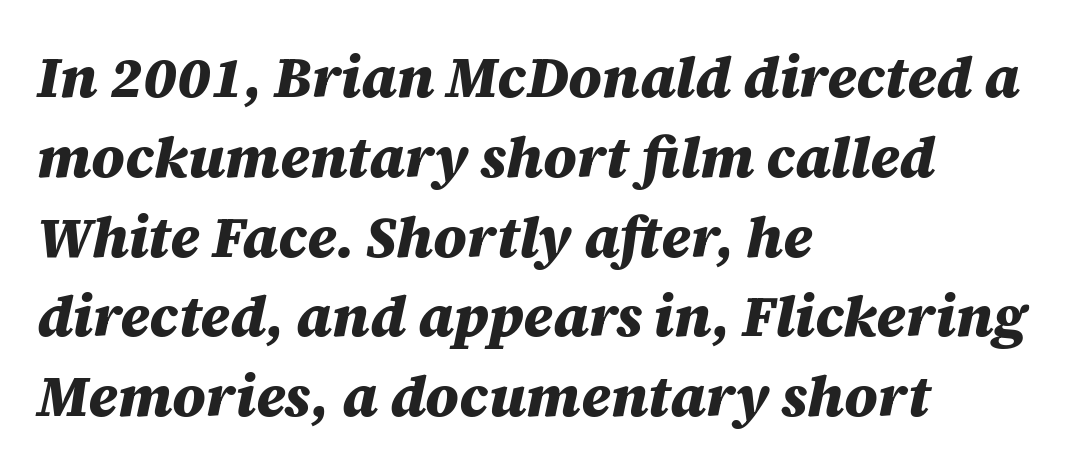
Q: Is the text bold? A: Yes.
Q: Is the text italic (slanted)? A: Yes, it leans right by about 12 degrees.
Q: Is the text underlined? A: No.
Q: How is the paragraph aligned? A: Left-aligned.
Q: Is the spacing between letters normal or unusually wide? A: Normal.
Q: Is the spacing between lines tight, normal or loose? A: Normal.
Q: Width (condensed, normal, or wide)? A: Normal.
Q: Stroke contrast? A: Medium.
Q: x-height? A: Large.
Q: Monospaced? A: No.
